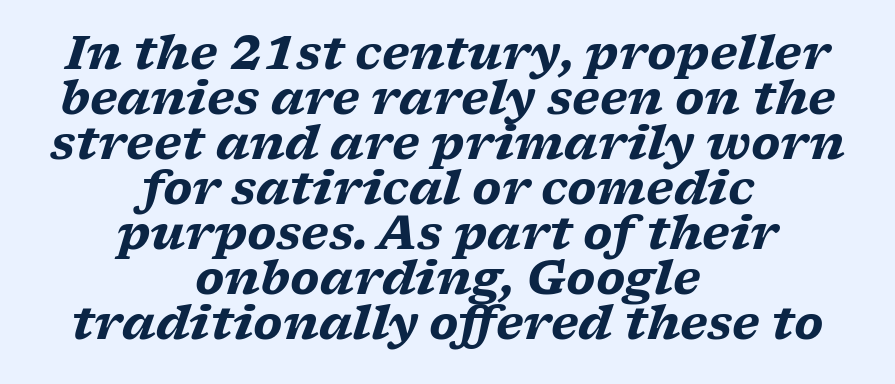
The image shows 46 px heavy, wide serif type, italic (leaning right); set centered, tight line spacing (0.98x), normal letter spacing, not underlined; low stroke contrast and a medium x-height.
